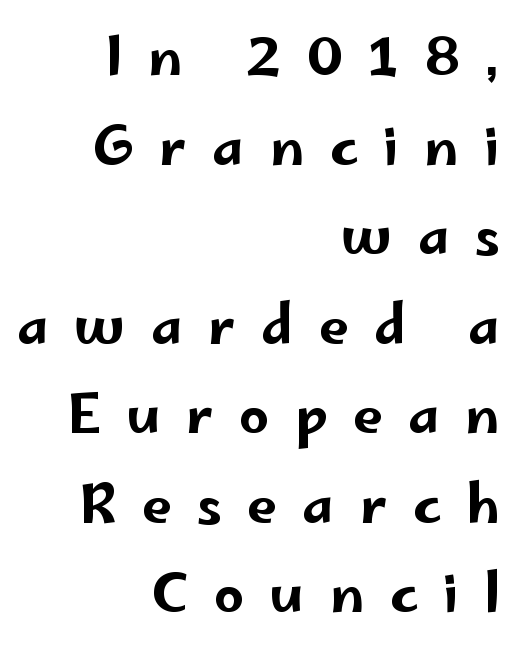
Is the block centered? No — it sits flush against the right margin. Note the varied advance widths — an 'i' is clearly narrower than an 'm'. The lines sit at an ordinary, default distance from one another. This rendering widens character spacing well past its baseline value. Underlining? Definitely not there.
